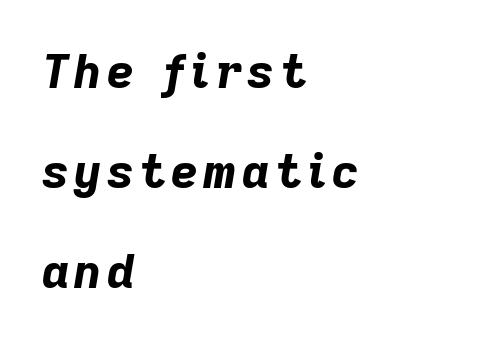
The line-height multiplier appears high, well above default. This sample uses an oblique cut, with every glyph tilted off the vertical. Check under the words: just untouched page. The setting favours the left margin, as ordinary paragraphs usually do. On the weight axis this lands at bold, roughly 700.
